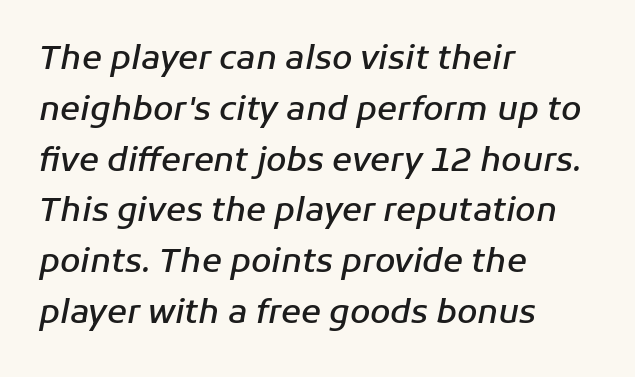
Q: Is the text bold? A: Semi-bold.
Q: Is the text italic (slanted)? A: Yes, it leans right by about 11 degrees.
Q: Is the text underlined? A: No.
Q: How is the paragraph aligned? A: Left-aligned.
Q: Is the spacing between letters normal or unusually wide? A: Normal.
Q: Is the spacing between lines tight, normal or loose? A: Normal.
Q: Width (condensed, normal, or wide)? A: Normal.
Q: Stroke contrast? A: Low.
Q: x-height? A: Medium.
Q: Monospaced? A: No.
